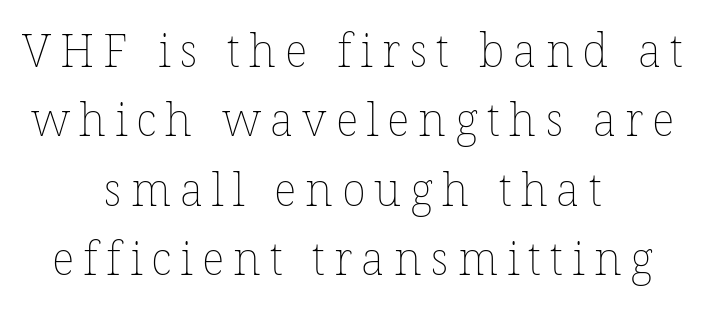
The letterforms stand isolated, each surrounded by extra space. Does the leading feel generous? No, just average. The passage shown is typed in a proportional face where columns would drift. Unmarked baselines from the first word to the last.
